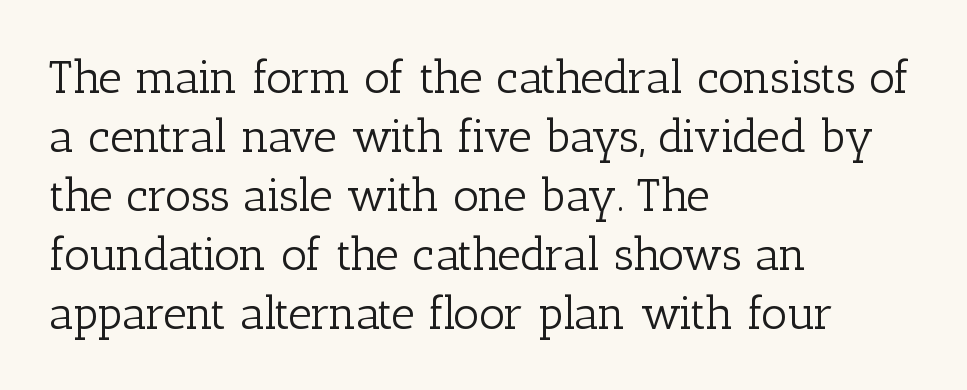
The image shows 46 px light serif type, upright; set left-aligned, normal line spacing (1.28x), normal letter spacing, not underlined; low stroke contrast and a medium x-height.
